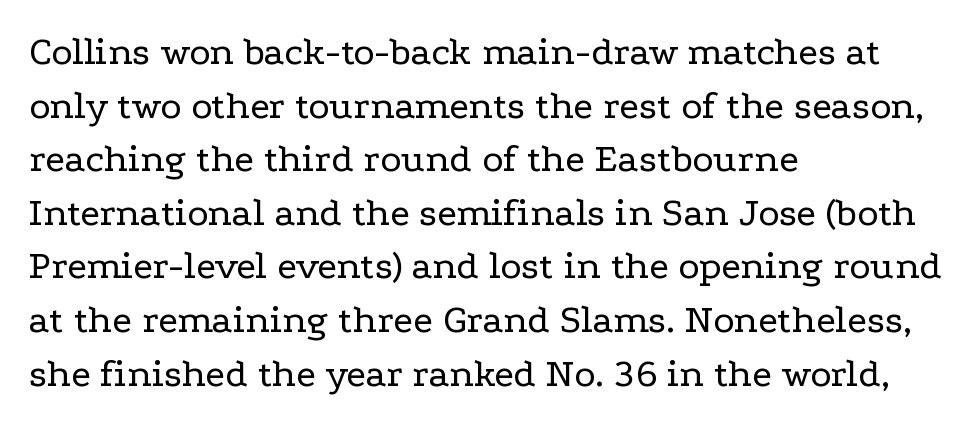
Q: Is the text bold? A: No.
Q: Is the text italic (slanted)? A: No, it is upright.
Q: Is the typeface a serif or a sans-serif typeface? A: Serif.
Q: Is the text underlined? A: No.
Q: How is the paragraph aligned? A: Left-aligned.
Q: Is the spacing between letters normal or unusually wide? A: Normal.
Q: Is the spacing between lines tight, normal or loose? A: Normal.
Q: Width (condensed, normal, or wide)? A: Wide.
Q: Stroke contrast? A: Low.
Q: x-height? A: Medium.
Q: Monospaced? A: No.
